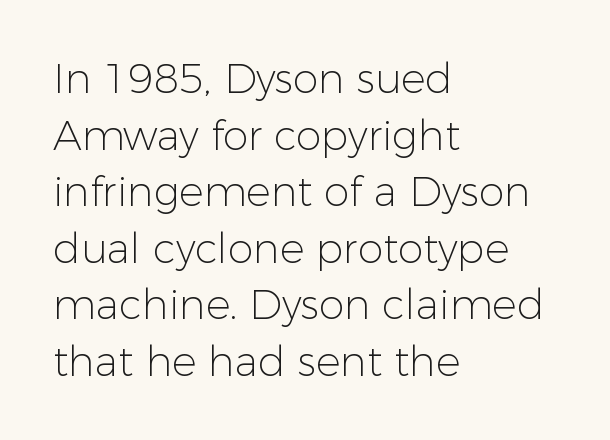
{"serif": "no", "italic": "no", "bold": "no", "weight": "light", "width": "normal", "stroke_contrast": "low", "x_height": "medium", "monospaced": "no", "underline": "no", "align": "left", "line_spacing": "normal", "line_spacing_ratio": 1.38, "letter_spacing": "normal", "letter_spacing_em": 0.0, "glyph_px": 41}
